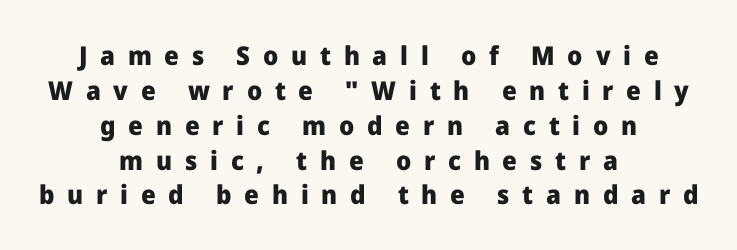
Quick note: underline off. Style check: upright. Each word looks stretched out because of the extra space between its letters. Students, observe: this is what conventionally led text looks like. Leftover space on each line is divided equally before and after the words. Summary of weight: heavy, a full bold.
